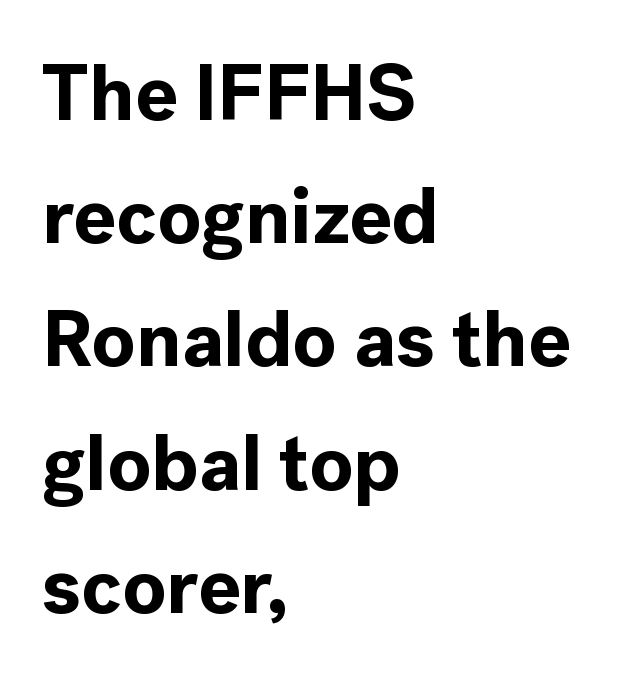
Q: Is the text bold? A: Yes.
Q: Is the text italic (slanted)? A: No, it is upright.
Q: Is the typeface a serif or a sans-serif typeface? A: Sans-serif.
Q: Is the text underlined? A: No.
Q: How is the paragraph aligned? A: Left-aligned.
Q: Is the spacing between letters normal or unusually wide? A: Normal.
Q: Is the spacing between lines tight, normal or loose? A: Normal.
Q: Width (condensed, normal, or wide)? A: Normal.
Q: x-height? A: Medium.
Q: Monospaced? A: No.
